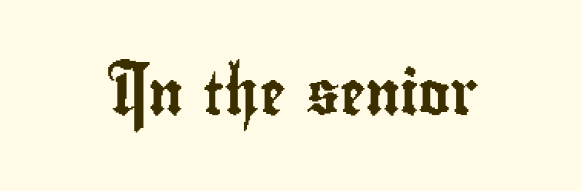
The image shows 43 px condensed sans-serif type, upright; set normal letter spacing, not underlined; low stroke contrast and a small x-height.
